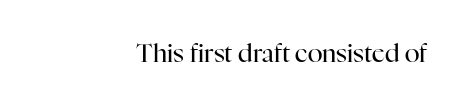
The image shows 25 px text type, upright; set normal letter spacing, not underlined.
